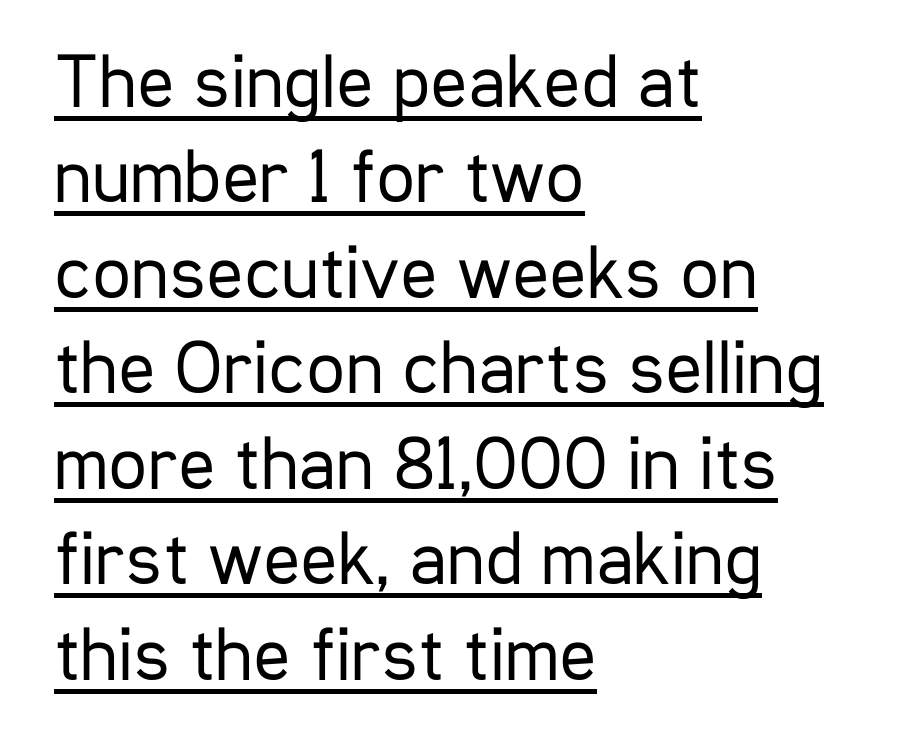
Horizontal alignment here is leftward, the default for most running prose. This sample has the flowing, uneven cadence of proportional lettering. The font's upright variant was chosen for this text. Nothing sits at the stroke ends, so this counts as sans-serif.
